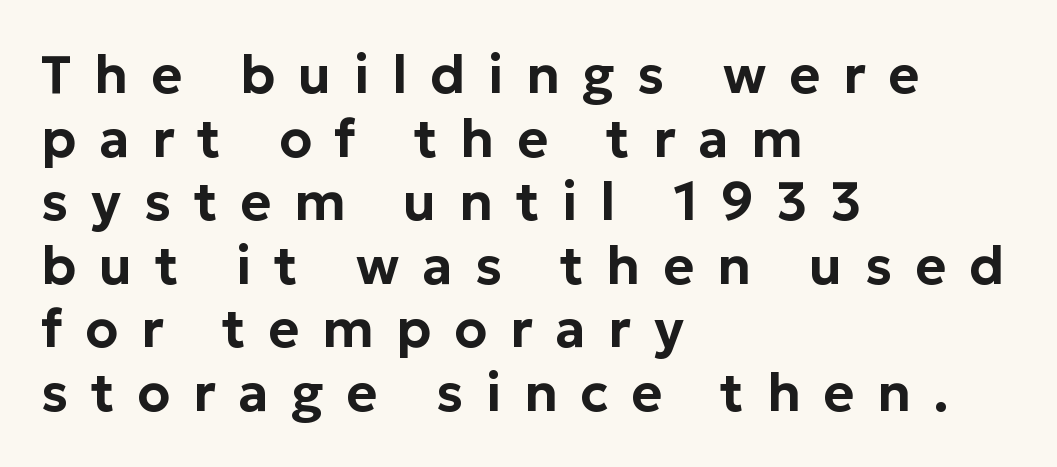
Serif or sans? Sans — the stroke terminals are bare. Check under the words: just untouched page. You could not count columns in this text — the font is proportionally spaced. This sample is left-justified, so line endings fall wherever the words run out. Characters follow at a spacing far wider than the type designer built in.
